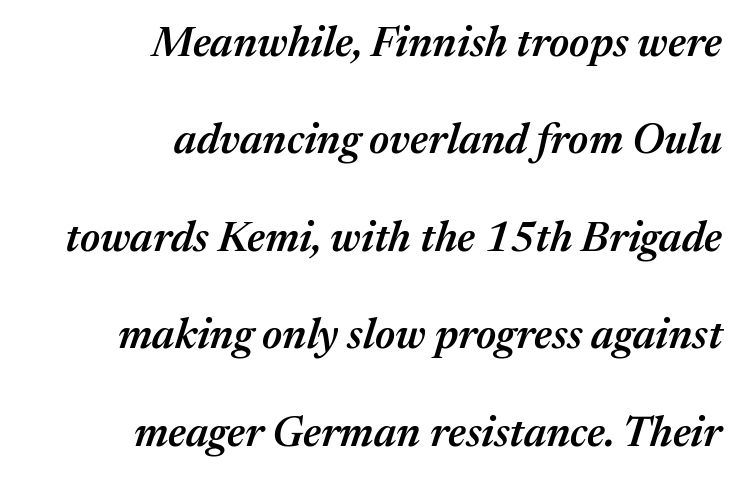
The space directly below the letters is spotless. Every row of glyphs terminates at an identical x-position on the right. Summary of vertical rhythm: relaxed, with wide interline spacing. The face used here is proportionally spaced, like ordinary book or web type.
